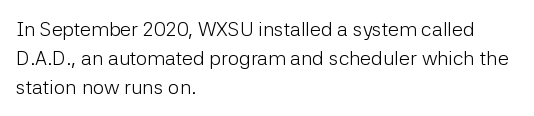
A normal amount of white space separates one row of letters from the next. The foot of each line stays bare and open. The ragged edge is on the right, which tells us the setting is flush left. This sample uses an upright cut, with every glyph sitting square on the baseline. No chunkiness to these letters — they're not bold. Does extra space separate the letters? No, they use regular spacing.
